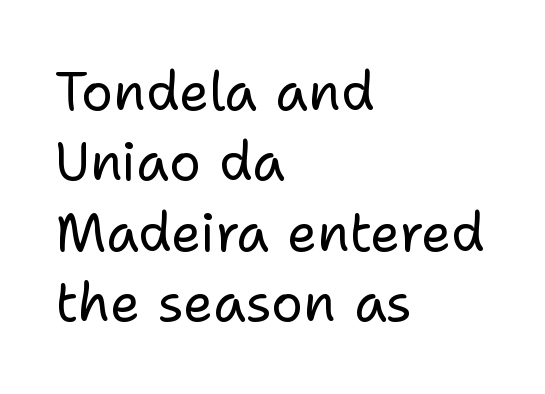
{"serif": "no", "italic": "no", "bold": "no", "weight": "regular", "width": "normal", "stroke_contrast": "low", "x_height": "medium", "monospaced": "no", "underline": "no", "align": "left", "line_spacing": "normal", "line_spacing_ratio": 1.33, "letter_spacing": "normal", "letter_spacing_em": 0.0, "glyph_px": 53}
